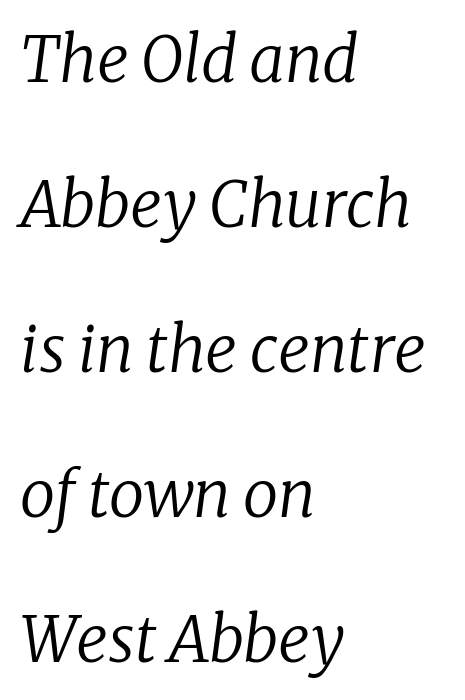
Q: Is the text bold? A: No.
Q: Is the text italic (slanted)? A: Yes, it leans right by about 8 degrees.
Q: Is the typeface a serif or a sans-serif typeface? A: Serif.
Q: Is the text underlined? A: No.
Q: How is the paragraph aligned? A: Left-aligned.
Q: Is the spacing between letters normal or unusually wide? A: Normal.
Q: Is the spacing between lines tight, normal or loose? A: Loose.
Q: Width (condensed, normal, or wide)? A: Normal.
Q: Stroke contrast? A: Low.
Q: x-height? A: Medium.
Q: Monospaced? A: No.
